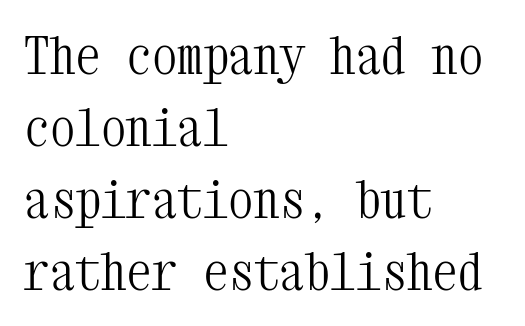
Q: Is the text bold? A: No.
Q: Is the text italic (slanted)? A: No, it is upright.
Q: Is the typeface a serif or a sans-serif typeface? A: Serif.
Q: Is the text underlined? A: No.
Q: How is the paragraph aligned? A: Left-aligned.
Q: Is the spacing between letters normal or unusually wide? A: Normal.
Q: Is the spacing between lines tight, normal or loose? A: Normal.
Q: Width (condensed, normal, or wide)? A: Condensed.
Q: Stroke contrast? A: Medium.
Q: x-height? A: Medium.
Q: Monospaced? A: Yes.
